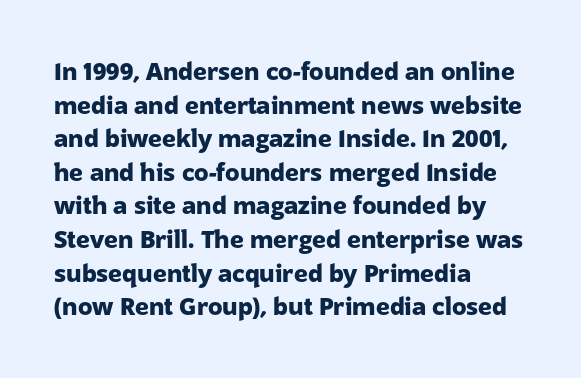
Q: Is the text bold? A: Yes.
Q: Is the text italic (slanted)? A: No, it is upright.
Q: Is the text underlined? A: No.
Q: How is the paragraph aligned? A: Left-aligned.
Q: Is the spacing between letters normal or unusually wide? A: Normal.
Q: Is the spacing between lines tight, normal or loose? A: Normal.
